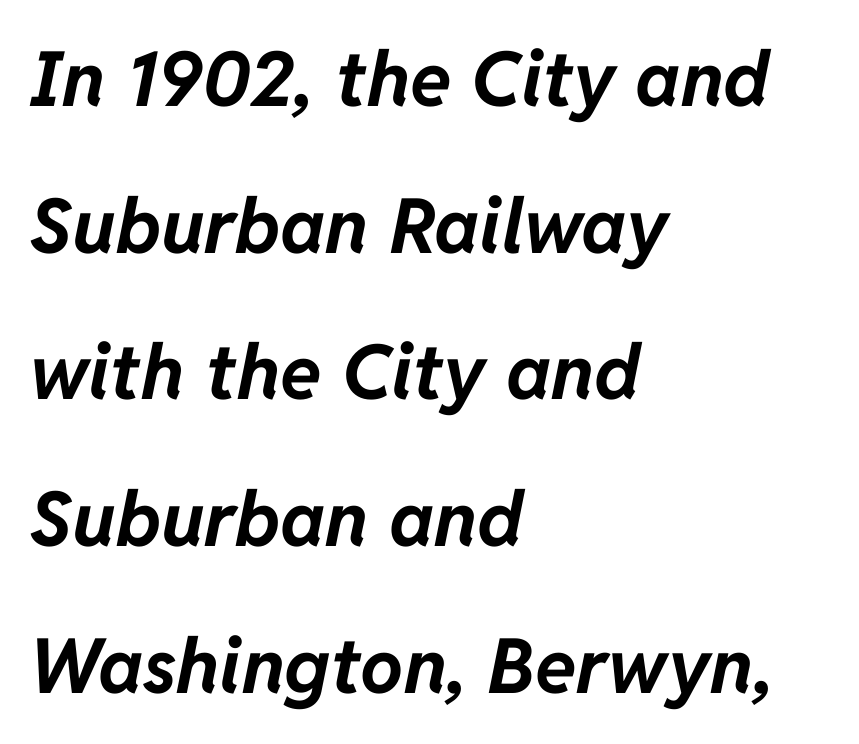
Q: Is the text bold? A: Yes.
Q: Is the text italic (slanted)? A: Yes, it leans right by about 11 degrees.
Q: Is the text underlined? A: No.
Q: How is the paragraph aligned? A: Left-aligned.
Q: Is the spacing between letters normal or unusually wide? A: Normal.
Q: Is the spacing between lines tight, normal or loose? A: Loose.
Q: Width (condensed, normal, or wide)? A: Normal.
Q: Stroke contrast? A: Low.
Q: x-height? A: Medium.
Q: Monospaced? A: No.
